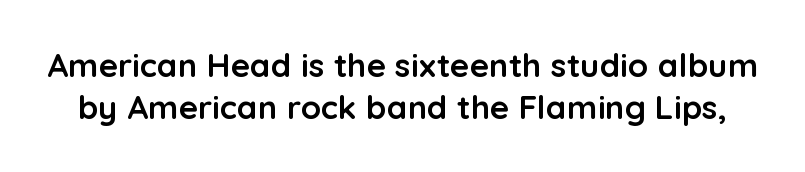
Each new line begins a customary step beneath the previous one. Honestly, the letter spacing is just normal — you wouldn't notice it. The baseline area is clear. The lettering holds an erect, upright posture throughout. The typesetting leans heavy: a genuine bold.
